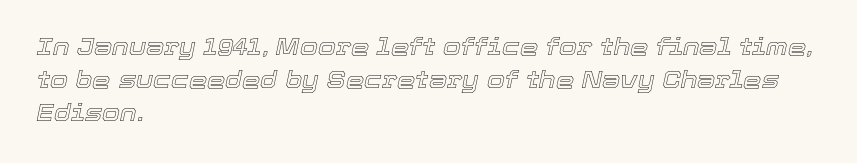
The image shows 23 px text type, italic (leaning right); set left-aligned, normal line spacing (1.43x), normal letter spacing, not underlined.
